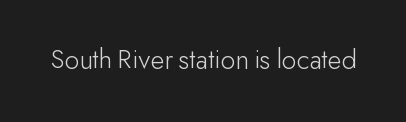
{"serif": "no", "italic": "no", "bold": "no", "weight": "light", "width": "normal", "stroke_contrast": "low", "x_height": "small", "monospaced": "no", "underline": "no", "letter_spacing": "normal", "letter_spacing_em": 0.0, "glyph_px": 29}
